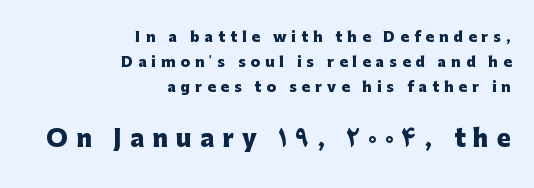
When letters stand straight like this, we call the style roman or upright. Between these two stacked blocks, the lower one wins on size. Thick stems and heavy bowls — unmistakably bold. The line texture is sparse and dotted thanks to wide tracking. The space beneath each line is pristine and unruled. The setting favours the right margin, as signatures and pull-quotes sometimes do.
